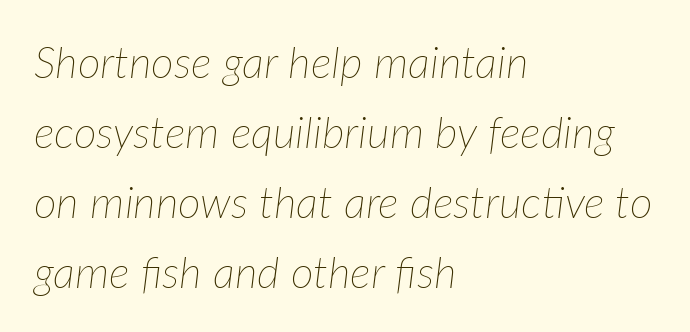
Q: Is the text bold? A: No.
Q: Is the text italic (slanted)? A: Yes, it leans right by about 7 degrees.
Q: Is the text underlined? A: No.
Q: How is the paragraph aligned? A: Left-aligned.
Q: Is the spacing between letters normal or unusually wide? A: Normal.
Q: Is the spacing between lines tight, normal or loose? A: Normal.
Q: Width (condensed, normal, or wide)? A: Normal.
Q: Stroke contrast? A: Low.
Q: x-height? A: Medium.
Q: Monospaced? A: No.
